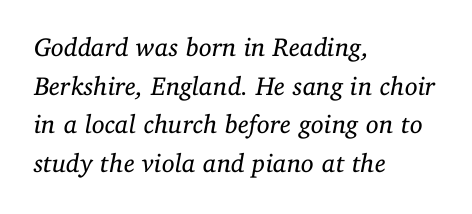
Q: Is the text bold? A: No.
Q: Is the text italic (slanted)? A: Yes, it leans right by about 11 degrees.
Q: Is the text underlined? A: No.
Q: How is the paragraph aligned? A: Left-aligned.
Q: Is the spacing between letters normal or unusually wide? A: Normal.
Q: Is the spacing between lines tight, normal or loose? A: Normal.
